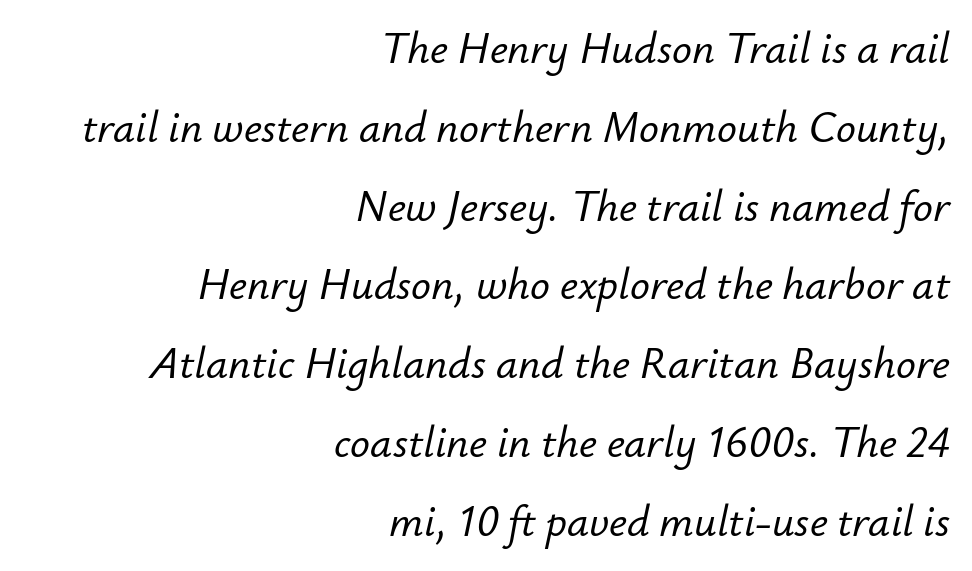
The image shows 44 px text type, italic (leaning right); set right-aligned, line spacing 1.79x, normal letter spacing, not underlined; low stroke contrast and a small x-height.
